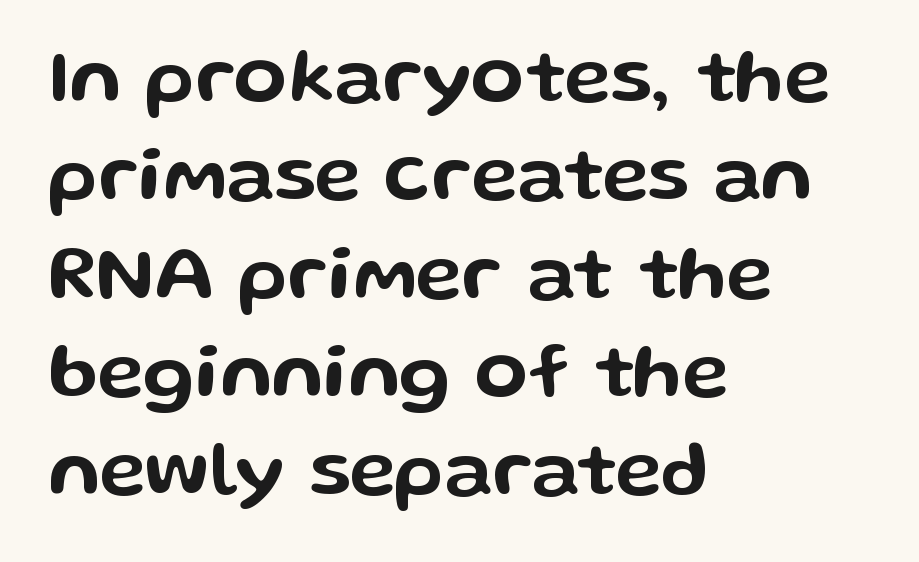
{"serif": "no", "italic": "no", "width": "wide", "stroke_contrast": "low", "x_height": "medium", "monospaced": "no", "underline": "no", "align": "left", "line_spacing": "normal", "line_spacing_ratio": 1.26, "letter_spacing": "normal", "letter_spacing_em": 0.0, "glyph_px": 78}
